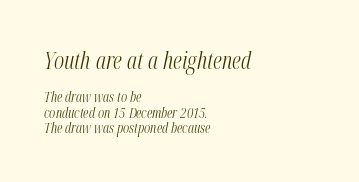
{"italic": "yes", "lean": "right", "slant_degrees": 12, "bold": "no", "underline": "no", "align": "left", "line_spacing": "tight", "line_spacing_ratio": 1.09, "letter_spacing": "normal", "letter_spacing_em": 0.0, "larger_block": "first", "size_ratio": 1.64, "glyph_px": 23}
